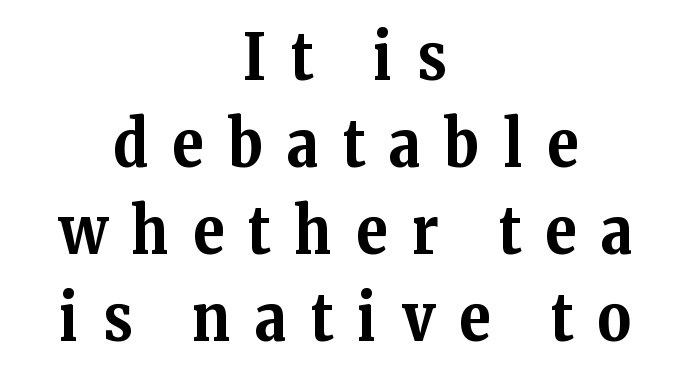
{"serif": "yes", "italic": "no", "bold": "yes", "weight": "bold", "width": "normal", "stroke_contrast": "medium", "x_height": "medium", "monospaced": "no", "underline": "no", "align": "center", "line_spacing": "normal", "line_spacing_ratio": 1.34, "letter_spacing": "wide", "letter_spacing_em": 0.38, "glyph_px": 65}
